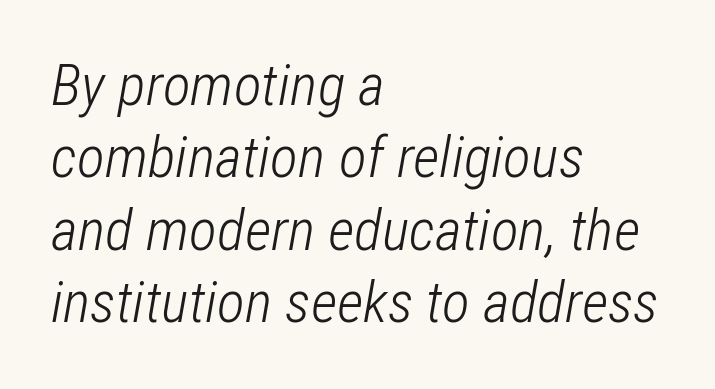
Q: Is the text bold? A: No.
Q: Is the text italic (slanted)? A: Yes, it leans right by about 12 degrees.
Q: Is the text underlined? A: No.
Q: How is the paragraph aligned? A: Left-aligned.
Q: Is the spacing between letters normal or unusually wide? A: Normal.
Q: Is the spacing between lines tight, normal or loose? A: Normal.
Q: Width (condensed, normal, or wide)? A: Condensed.
Q: Stroke contrast? A: Low.
Q: x-height? A: Medium.
Q: Monospaced? A: No.
